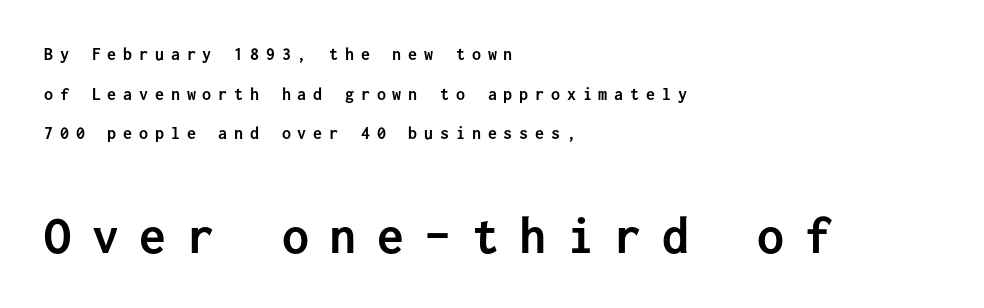
{"serif": "no", "italic": "no", "bold": "yes", "weight": "semibold", "width": "normal", "stroke_contrast": "low", "x_height": "medium", "monospaced": "yes", "underline": "no", "align": "left", "line_spacing": "loose", "line_spacing_ratio": 2.2, "letter_spacing": "wide", "letter_spacing_em": 0.38, "larger_block": "second", "size_ratio": 3.0, "glyph_px": 54}
